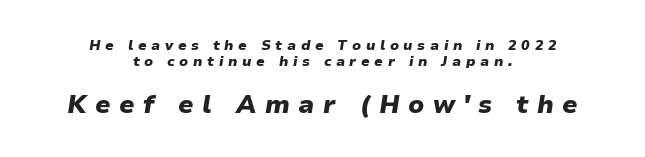
The image shows 25 px bold type, italic (leaning right); set centered, tight line spacing (1.13x), unusually wide letter spacing (+0.33 em), not underlined; the second (bottom) block is 1.79x larger.
